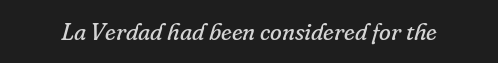
Q: Is the text bold? A: No.
Q: Is the text italic (slanted)? A: Yes, it leans right by about 16 degrees.
Q: Is the text underlined? A: No.
Q: Is the spacing between letters normal or unusually wide? A: Normal.
